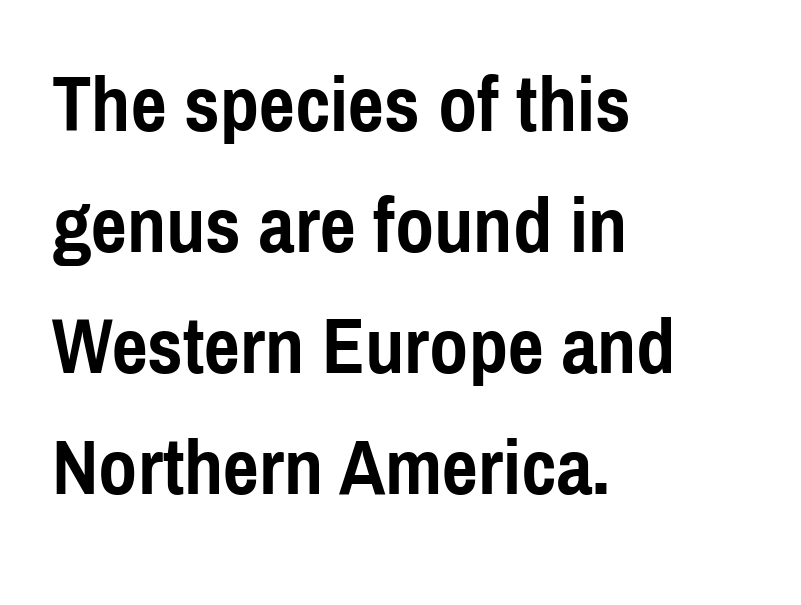
Spacing verdict: proportional, widths tailored to each character. The space beneath each line is pristine and unruled. Font category for this specimen: sans-serif. Ordinary non-slanted type is in use.
